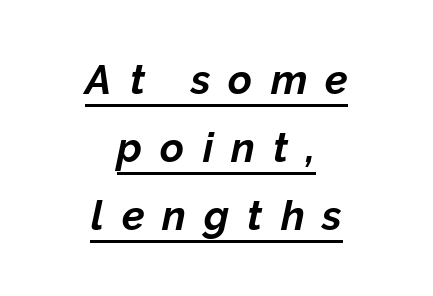
Q: Is the text bold? A: Yes.
Q: Is the text italic (slanted)? A: Yes, it leans right by about 12 degrees.
Q: Is the text underlined? A: Yes.
Q: How is the paragraph aligned? A: Centered.
Q: Is the spacing between letters normal or unusually wide? A: Unusually wide.
Q: Is the spacing between lines tight, normal or loose? A: Normal.
Q: Width (condensed, normal, or wide)? A: Normal.
Q: Stroke contrast? A: Low.
Q: x-height? A: Medium.
Q: Monospaced? A: No.
